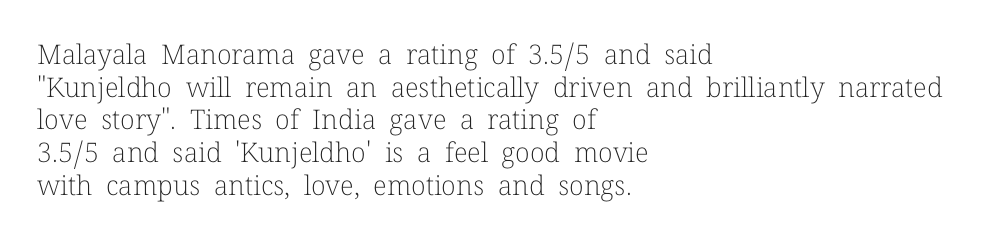
{"italic": "no", "bold": "no", "underline": "no", "align": "left", "line_spacing_ratio": 1.21, "letter_spacing": "normal", "letter_spacing_em": 0.0, "glyph_px": 27}
